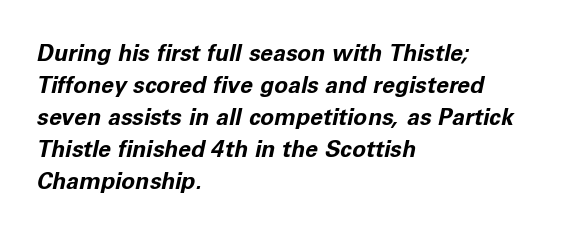
The image shows 23 px bold type, italic (leaning right); set left-aligned, normal line spacing (1.39x), normal letter spacing, not underlined.
